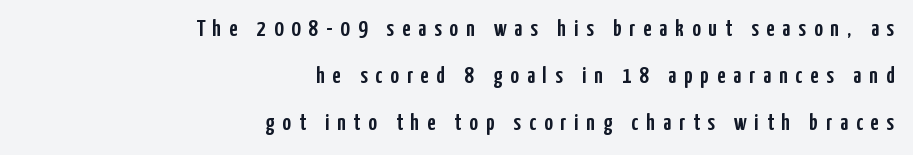
{"italic": "no", "underline": "no", "align": "right", "line_spacing": "loose", "line_spacing_ratio": 2.05, "letter_spacing": "wide", "letter_spacing_em": 0.35, "glyph_px": 23}
